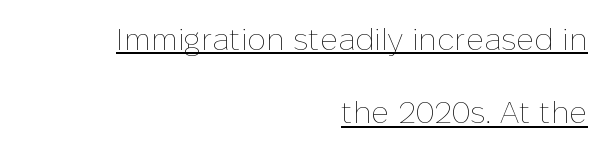
The image shows 31 px thin type, upright; set right-aligned, loose line spacing (2.36x), normal letter spacing, underlined; low stroke contrast and a medium x-height.
